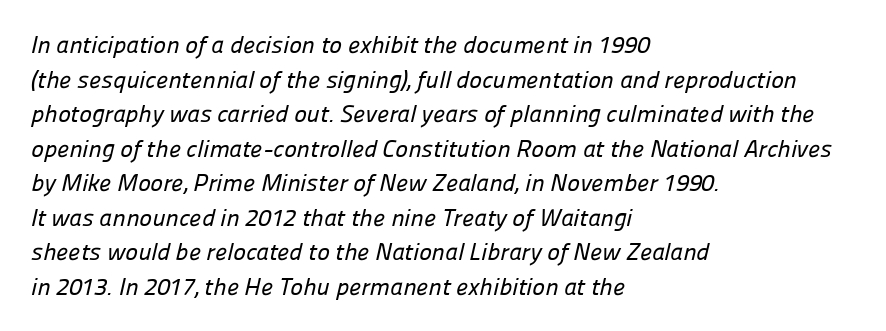
The image shows 24 px text type; set left-aligned, normal line spacing (1.44x), normal letter spacing, not underlined.
